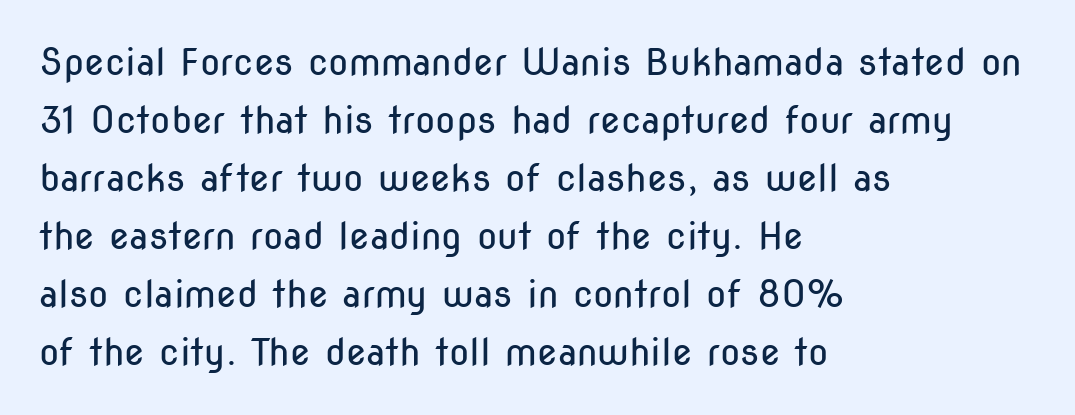
The image shows 37 px regular-weight, condensed sans-serif type, upright; set left-aligned, normal line spacing (1.57x), normal letter spacing, not underlined; low stroke contrast and a medium x-height.
